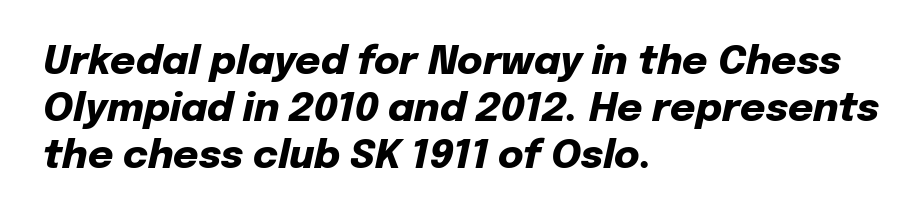
The image shows 39 px heavy type, italic (leaning right); set left-aligned, line spacing 1.21x, normal letter spacing, not underlined; low stroke contrast and a medium x-height.
